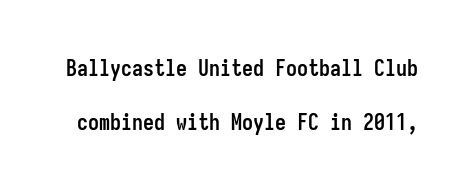
Italic: no, the glyphs are upright roman. Heavy-handed strokes throughout: this text is bold. Descenders hang freely into open space. Leading: increased. Observe the ordinary spacing: letters are neighbours, not strangers.
